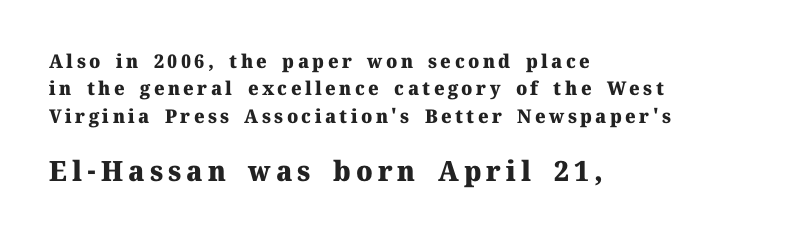
{"serif": "yes", "italic": "no", "bold": "yes", "weight": "heavy", "width": "normal", "stroke_contrast": "medium", "x_height": "medium", "monospaced": "no", "underline": "no", "align": "left", "line_spacing": "normal", "line_spacing_ratio": 1.44, "larger_block": "second", "size_ratio": 1.47, "glyph_px": 28}
